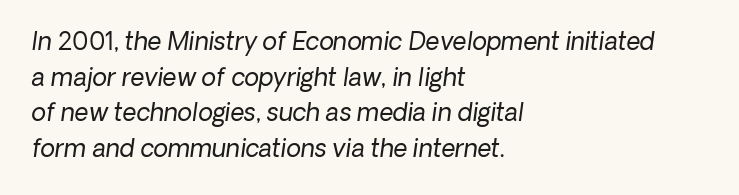
Q: Is the text bold? A: No.
Q: Is the text underlined? A: No.
Q: How is the paragraph aligned? A: Left-aligned.
Q: Is the spacing between letters normal or unusually wide? A: Normal.
Q: Is the spacing between lines tight, normal or loose? A: Normal.
